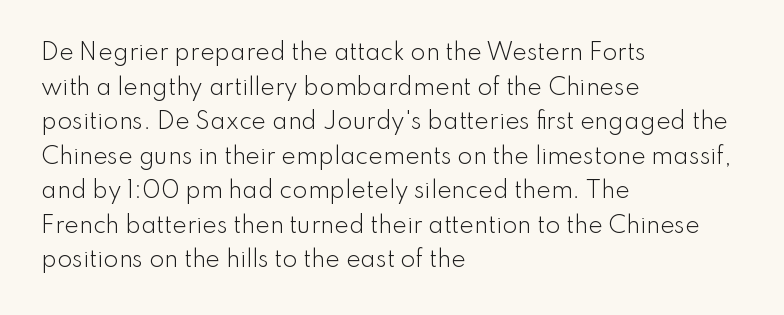
Q: Is the text bold? A: No.
Q: Is the text italic (slanted)? A: No, it is upright.
Q: Is the text underlined? A: No.
Q: How is the paragraph aligned? A: Left-aligned.
Q: Is the spacing between letters normal or unusually wide? A: Normal.
Q: Is the spacing between lines tight, normal or loose? A: Normal.
